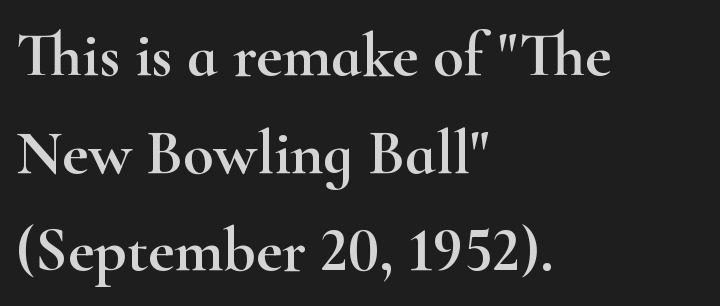
In terms of letterspacing, this is plain default setting. Stroke terminals: seriffed. This sample keeps an unexceptional amount of space between lines. The passage is arranged the way most books set body copy — flush left. Varying glyph widths throughout — classic text-font behaviour.
